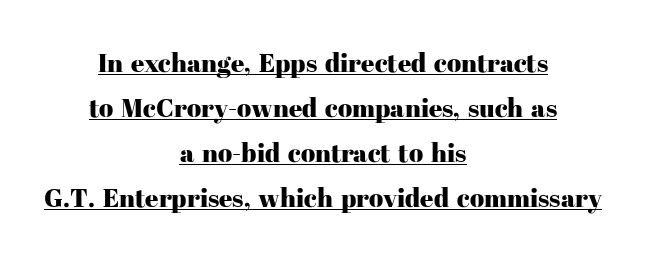
Q: Is the text italic (slanted)? A: No, it is upright.
Q: Is the text underlined? A: Yes.
Q: How is the paragraph aligned? A: Centered.
Q: Is the spacing between letters normal or unusually wide? A: Normal.
